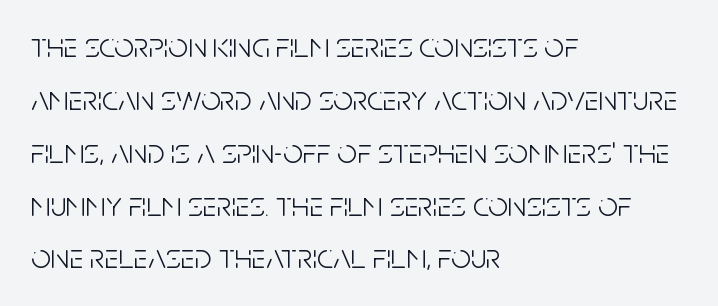
Do the letters lean? They stand straight. The passage shown is not underscored anywhere. These lines stack with their left ends in a neat column. Stems and bowls with no extra thickness — not bold. This sample has the flowing, uneven cadence of proportional lettering. Successive baselines arrive at the customary interval.
